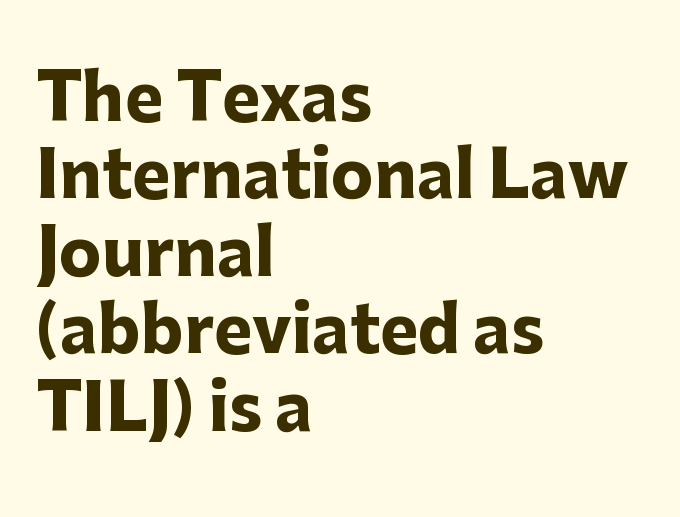
The letters stand upright; this is a roman face. Is this a fixed-width face? No — the glyphs have proportional, varying widths. Does the weight exceed regular? Yes, all the way to bold. The gap between lines stays unmarked.
